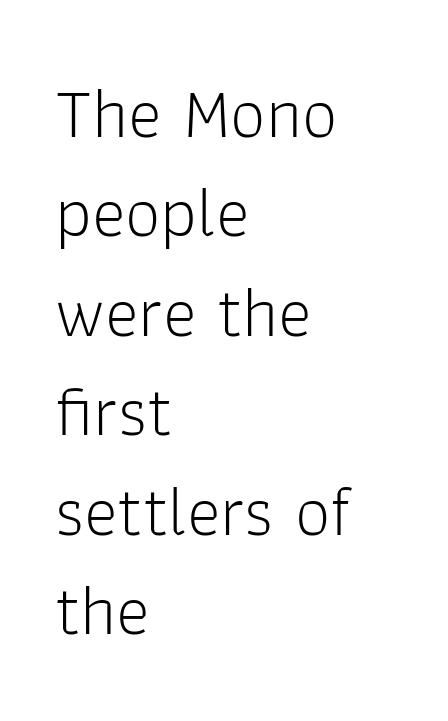
{"serif": "no", "italic": "no", "bold": "no", "weight": "light", "width": "normal", "stroke_contrast": "low", "x_height": "medium", "monospaced": "no", "underline": "no", "align": "left", "line_spacing": "normal", "line_spacing_ratio": 1.4, "letter_spacing": "normal", "letter_spacing_em": 0.0, "glyph_px": 71}
